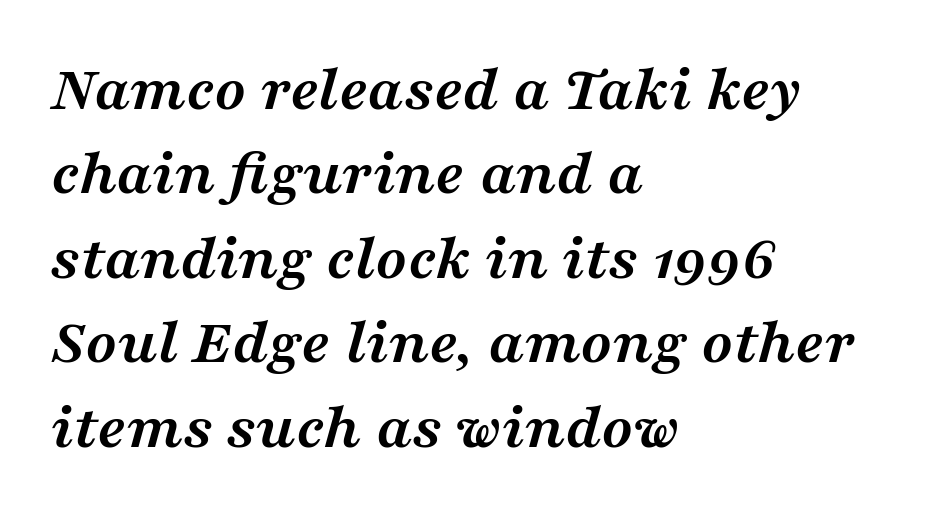
The image shows 65 px semibold, wide serif type, italic (leaning right); set left-aligned, normal line spacing (1.3x), normal letter spacing, not underlined; medium stroke contrast and a medium x-height.
